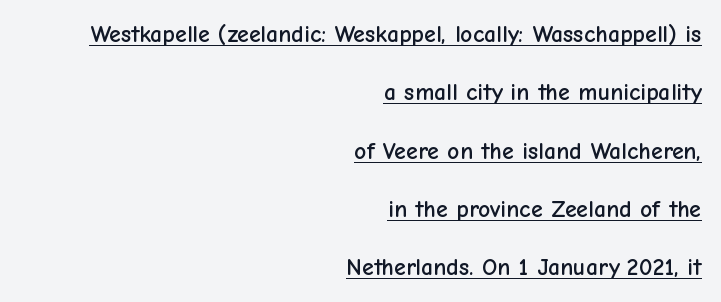
The image shows 24 px text type, upright; set right-aligned, loose line spacing (2.43x), normal letter spacing, underlined.
